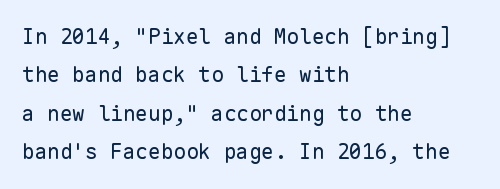
{"italic": "no", "bold": "no", "underline": "no", "align": "left", "line_spacing_ratio": 1.83, "letter_spacing": "normal", "letter_spacing_em": 0.0, "glyph_px": 21}
